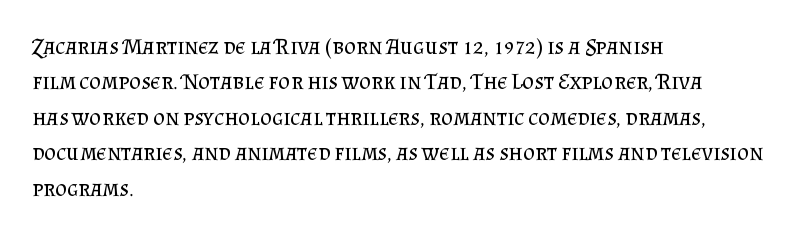
The face looks like a standard text weight, possibly lighter. Vertical strokes here are truly vertical. These lines keep a tight, regular rhythm from letter to letter. Leading matches the norm, producing a regular column. Left-aligned paragraph, ragged on the right. The space directly below the letters is spotless.
